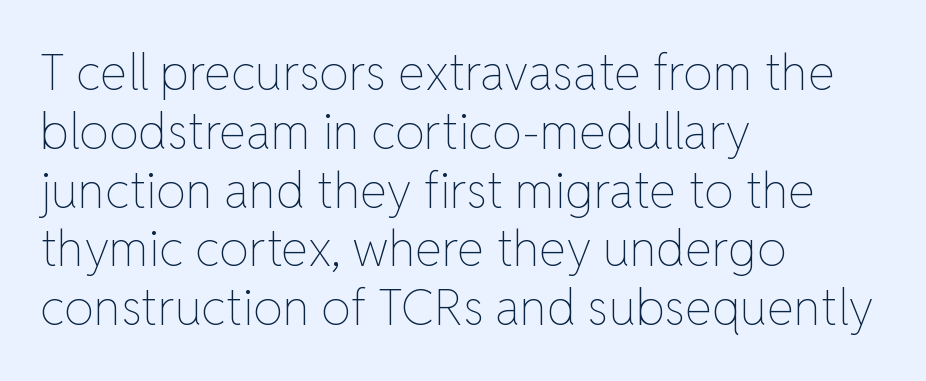
Q: Is the text bold? A: No.
Q: Is the text italic (slanted)? A: No, it is upright.
Q: Is the text underlined? A: No.
Q: How is the paragraph aligned? A: Left-aligned.
Q: Is the spacing between letters normal or unusually wide? A: Normal.
Q: Width (condensed, normal, or wide)? A: Normal.
Q: Stroke contrast? A: Low.
Q: x-height? A: Medium.
Q: Monospaced? A: No.
